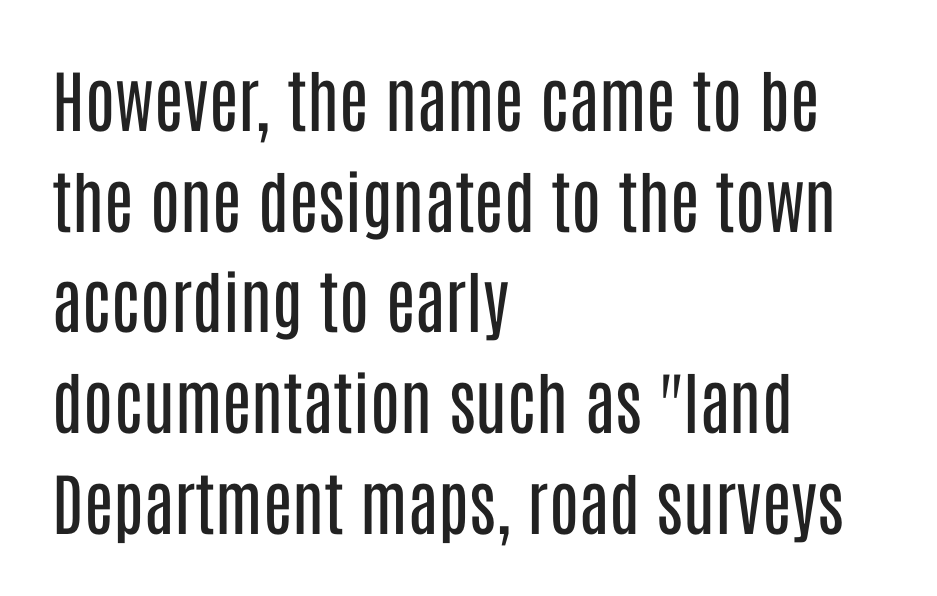
{"serif": "no", "italic": "no", "bold": "no", "weight": "regular", "width": "condensed", "stroke_contrast": "low", "x_height": "large", "monospaced": "no", "underline": "no", "align": "left", "line_spacing": "normal", "line_spacing_ratio": 1.48, "letter_spacing": "normal", "letter_spacing_em": 0.0, "glyph_px": 68}
